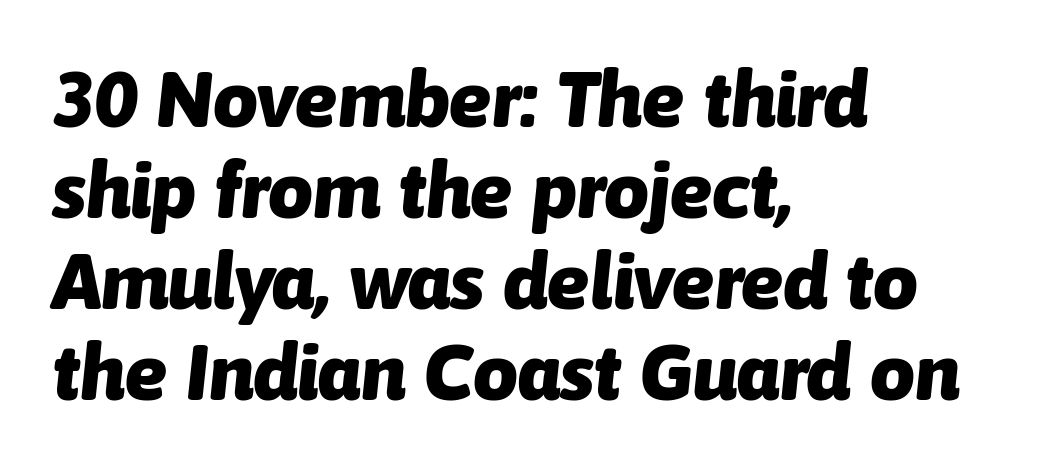
Nobody drew a line under any word here. A typesetter would call this zero additional tracking. The font is running at its bold setting. Notice how the stems are inclined rather than vertical — that's the hallmark of italics. Line starts are locked; line ends wander. Successive baselines arrive quickly, one right under another.
